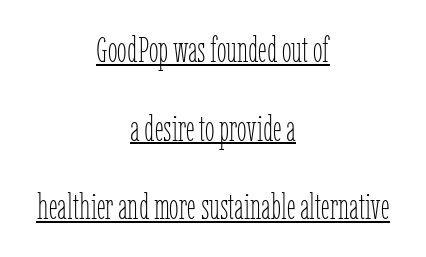
{"italic": "no", "bold": "no", "weight": "thin", "width": "condensed", "stroke_contrast": "low", "x_height": "medium", "monospaced": "no", "underline": "yes", "align": "center", "line_spacing": "loose", "line_spacing_ratio": 2.25, "letter_spacing": "normal", "letter_spacing_em": 0.0, "glyph_px": 35}
